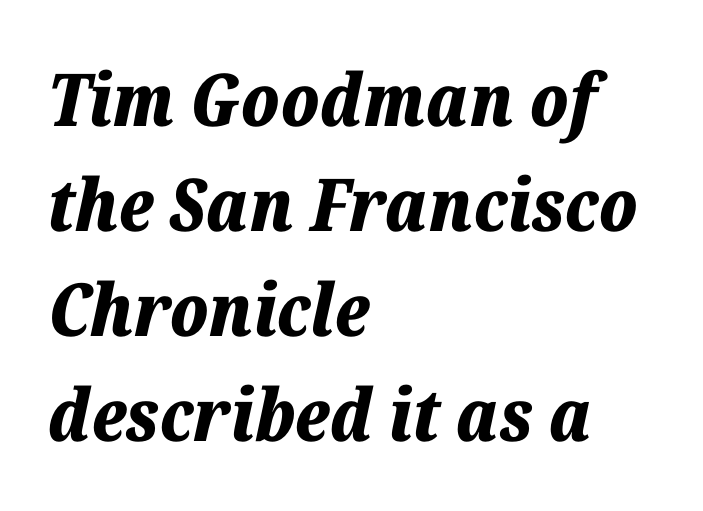
{"italic": "yes", "lean": "right", "slant_degrees": 12, "bold": "yes", "weight": "bold", "width": "normal", "stroke_contrast": "low", "x_height": "medium", "monospaced": "no", "underline": "no", "align": "left", "line_spacing": "normal", "line_spacing_ratio": 1.44, "letter_spacing": "normal", "letter_spacing_em": 0.0, "glyph_px": 73}
